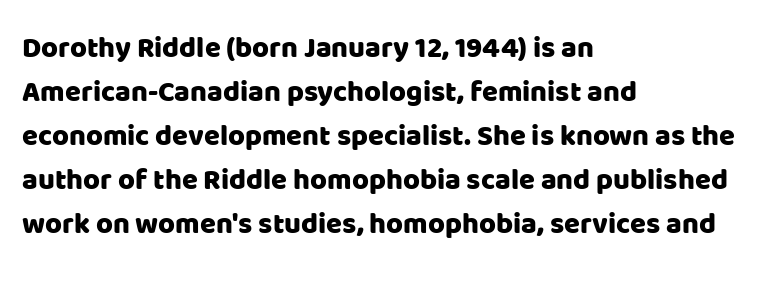
{"serif": "no", "italic": "no", "width": "normal", "stroke_contrast": "low", "x_height": "large", "monospaced": "no", "underline": "no", "align": "left", "line_spacing": "normal", "line_spacing_ratio": 1.52, "letter_spacing": "normal", "letter_spacing_em": 0.0, "glyph_px": 29}
